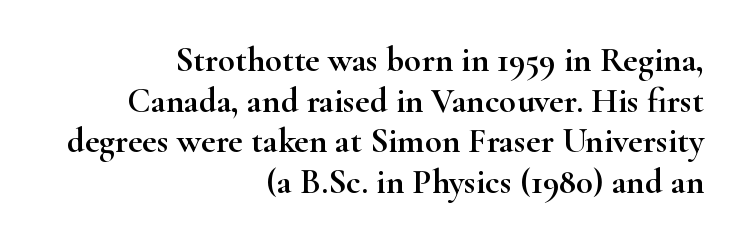
Is there any slant? The stems are plumb. Anything drawn beneath the words? Only blank space. A student would call this right alignment; a typographer would say flush right, rag left. This sample has the flowing, uneven cadence of proportional lettering. Default kerning and tracking; the words read as compact shapes.
